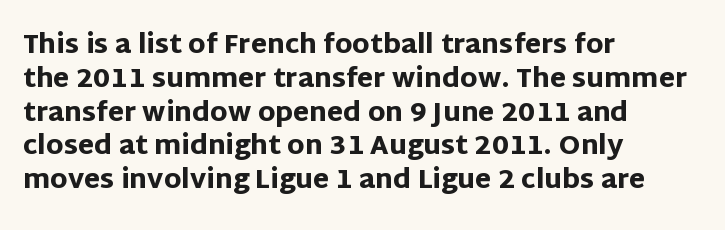
The image shows 26 px bold type, upright; set left-aligned, normal line spacing (1.3x), normal letter spacing, not underlined.
